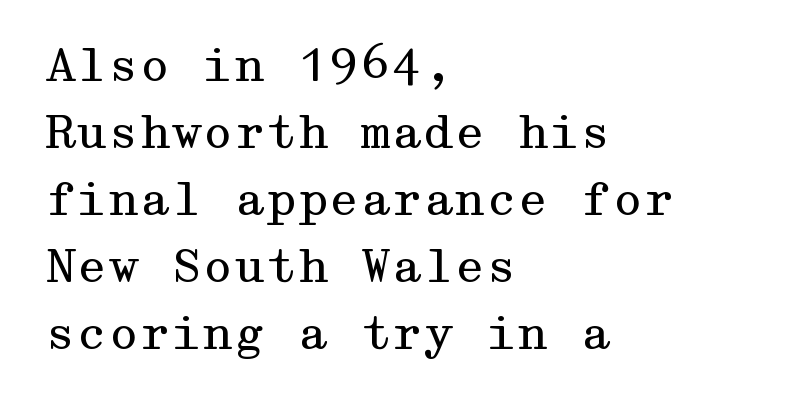
{"serif": "yes", "italic": "no", "bold": "no", "weight": "regular", "width": "wide", "stroke_contrast": "medium", "x_height": "medium", "underline": "no", "align": "left", "line_spacing": "normal", "line_spacing_ratio": 1.49, "letter_spacing": "normal", "letter_spacing_em": 0.0, "glyph_px": 45}
